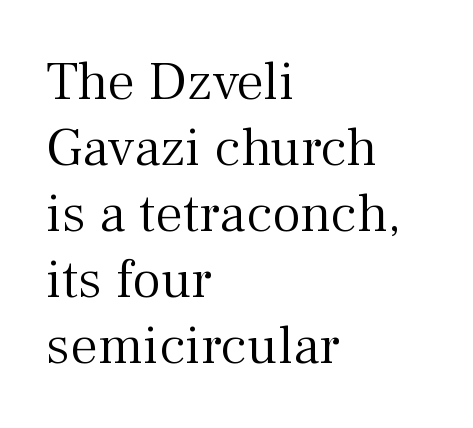
Q: Is the text bold? A: No.
Q: Is the text italic (slanted)? A: No, it is upright.
Q: Is the typeface a serif or a sans-serif typeface? A: Serif.
Q: Is the text underlined? A: No.
Q: How is the paragraph aligned? A: Left-aligned.
Q: Is the spacing between letters normal or unusually wide? A: Normal.
Q: Width (condensed, normal, or wide)? A: Normal.
Q: Stroke contrast? A: Medium.
Q: x-height? A: Medium.
Q: Monospaced? A: No.
